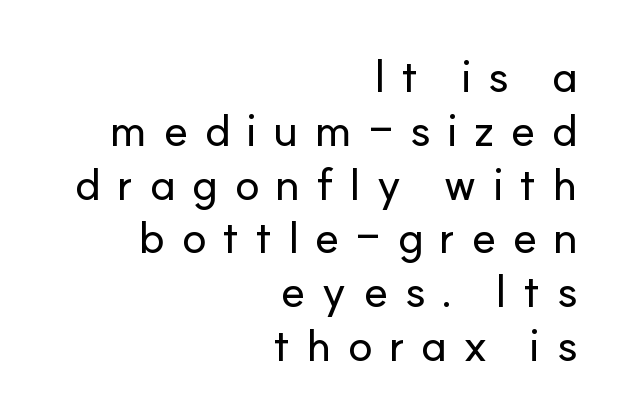
The image shows 46 px sans-serif type, upright; set right-aligned, line spacing 1.17x, unusually wide letter spacing (+0.34 em), not underlined; low stroke contrast and a small x-height.
